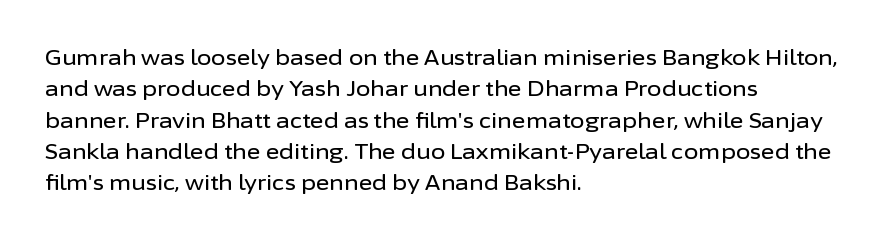
The image shows 21 px text type, upright; set left-aligned, normal line spacing (1.49x), normal letter spacing, not underlined.
